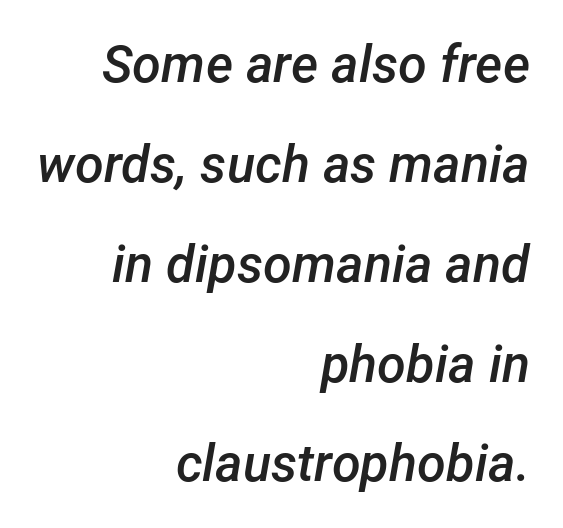
The image shows 52 px semibold type, italic (leaning right); set right-aligned, loose line spacing (1.92x), normal letter spacing, not underlined; low stroke contrast and a medium x-height.
